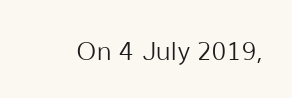
Q: Is the text bold? A: No.
Q: Is the text italic (slanted)? A: No, it is upright.
Q: Is the text underlined? A: No.
Q: Is the spacing between letters normal or unusually wide? A: Normal.
